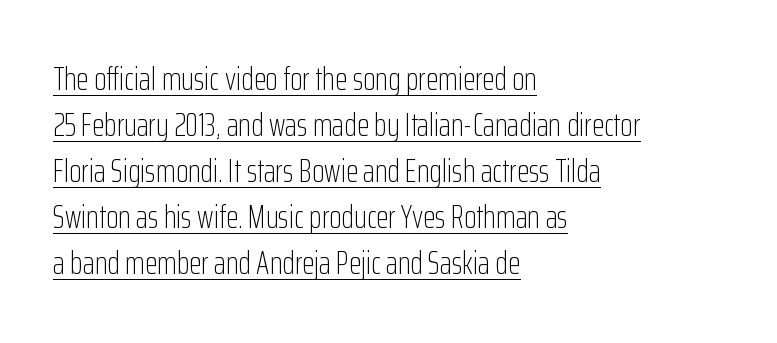
{"serif": "no", "italic": "no", "bold": "no", "weight": "light", "width": "condensed", "stroke_contrast": "low", "x_height": "medium", "monospaced": "no", "underline": "yes", "align": "left", "line_spacing": "normal", "line_spacing_ratio": 1.44, "letter_spacing": "normal", "letter_spacing_em": 0.0, "glyph_px": 32}
